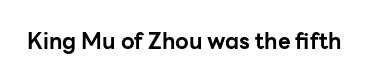
{"italic": "no", "bold": "yes", "underline": "no", "letter_spacing": "normal", "letter_spacing_em": 0.0, "glyph_px": 22}
